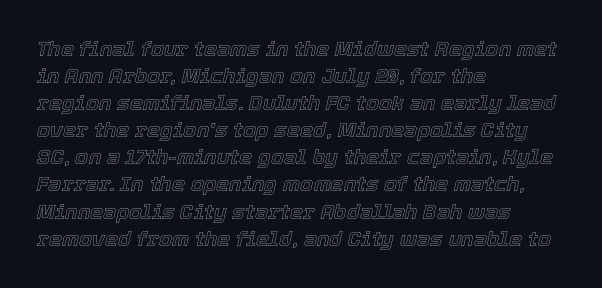
Q: Is the text italic (slanted)? A: Yes, it leans right by about 12 degrees.
Q: Is the text underlined? A: No.
Q: How is the paragraph aligned? A: Left-aligned.
Q: Is the spacing between letters normal or unusually wide? A: Normal.
Q: Is the spacing between lines tight, normal or loose? A: Normal.
